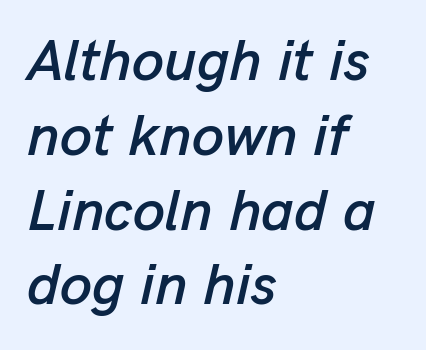
{"italic": "yes", "lean": "right", "slant_degrees": 13, "width": "normal", "stroke_contrast": "low", "x_height": "medium", "monospaced": "no", "underline": "no", "align": "left", "line_spacing": "normal", "line_spacing_ratio": 1.29, "letter_spacing": "normal", "letter_spacing_em": 0.0, "glyph_px": 58}
